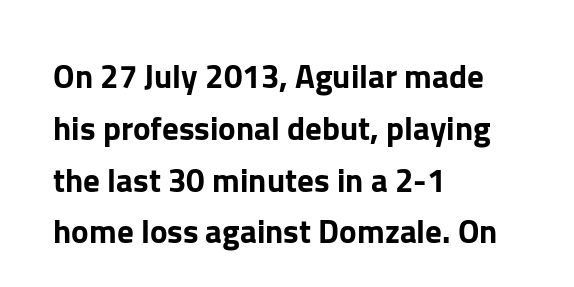
{"serif": "no", "italic": "no", "width": "normal", "stroke_contrast": "low", "x_height": "medium", "monospaced": "no", "underline": "no", "align": "left", "line_spacing": "normal", "line_spacing_ratio": 1.57, "letter_spacing": "normal", "letter_spacing_em": 0.0, "glyph_px": 33}
